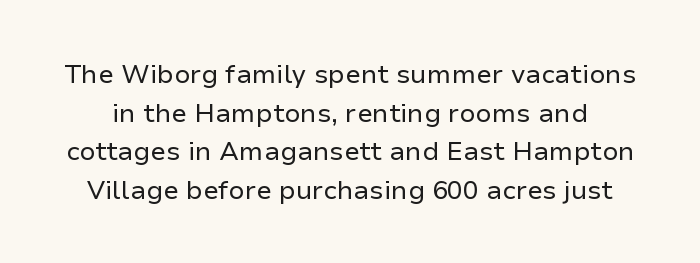
The image shows 26 px text type, upright; set normal line spacing (1.49x), normal letter spacing, not underlined.
